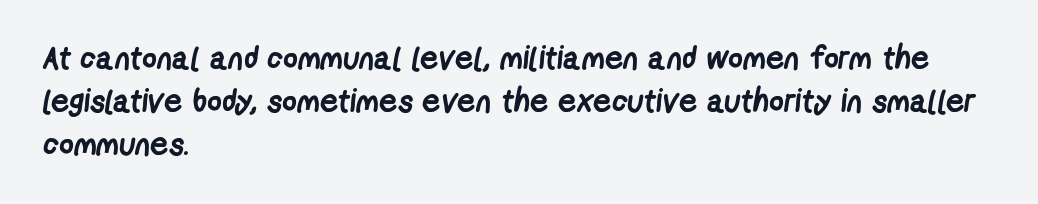
Chunky letters — that's bold for sure. A typesetter would label this face a sans. The ragged edge is on the right, which tells us the setting is flush left. The face used here is proportionally spaced, like ordinary book or web type. Caption: standard tracking, unaltered. Rule under the text: the space is simply empty.
